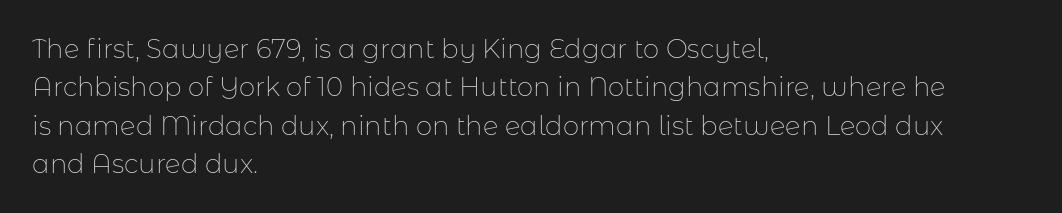
{"italic": "no", "bold": "no", "underline": "no", "align": "left", "line_spacing": "normal", "line_spacing_ratio": 1.48, "letter_spacing": "normal", "letter_spacing_em": 0.0, "glyph_px": 26}
